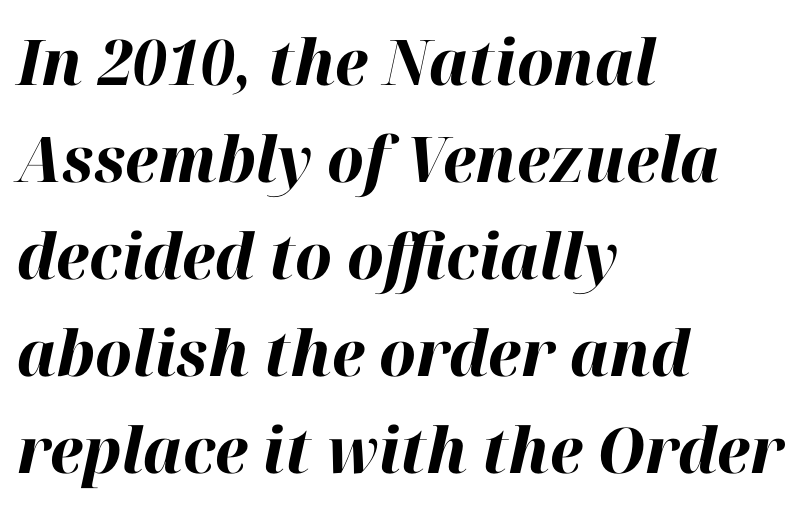
{"italic": "yes", "lean": "right", "slant_degrees": 12, "bold": "yes", "weight": "bold", "width": "normal", "stroke_contrast": "high", "x_height": "medium", "monospaced": "no", "underline": "no", "align": "left", "line_spacing": "normal", "line_spacing_ratio": 1.54, "letter_spacing": "normal", "letter_spacing_em": 0.0, "glyph_px": 63}
